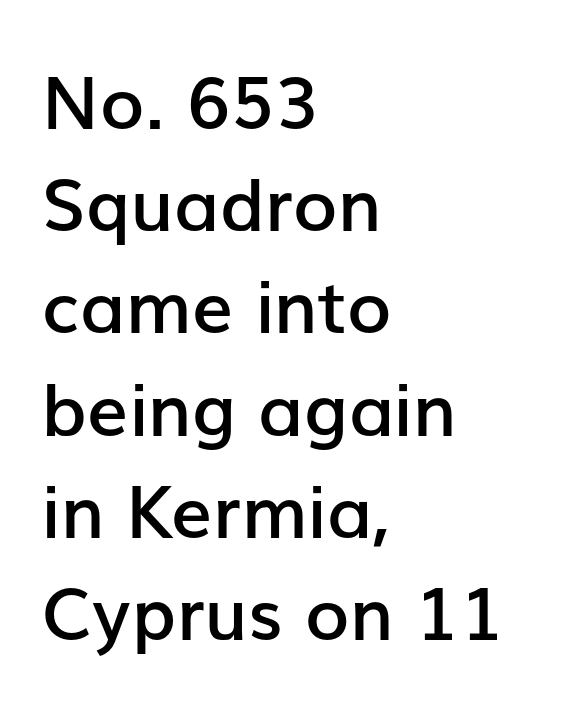
The image shows 73 px semibold sans-serif type, upright; set left-aligned, normal line spacing (1.4x), normal letter spacing, not underlined; low stroke contrast and a medium x-height.
